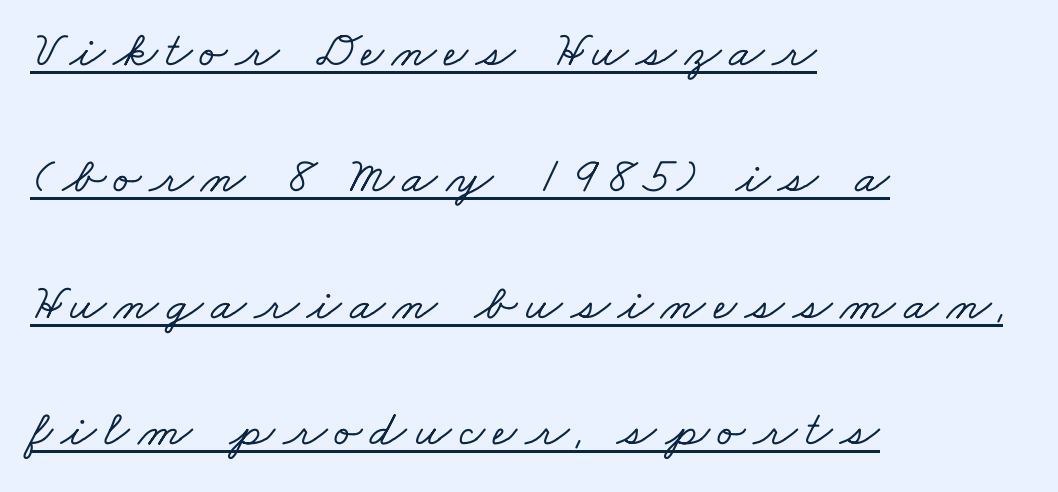
Note: serifs present on the glyphs. The rendering uses natural spacing where letterforms have individual widths. The line-height multiplier appears high, well above default. Somebody hit Ctrl+U on this one — the words are underlined. Typeset ragged right — the left edge is the straight one.
